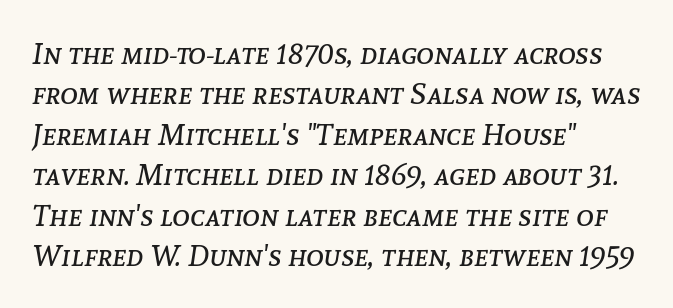
Q: Is the text bold? A: No.
Q: Is the text italic (slanted)? A: Yes, it leans right by about 8 degrees.
Q: Is the text underlined? A: No.
Q: How is the paragraph aligned? A: Left-aligned.
Q: Is the spacing between letters normal or unusually wide? A: Normal.
Q: Is the spacing between lines tight, normal or loose? A: Normal.
Q: Width (condensed, normal, or wide)? A: Normal.
Q: Stroke contrast? A: Low.
Q: x-height? A: Medium.
Q: Monospaced? A: No.
